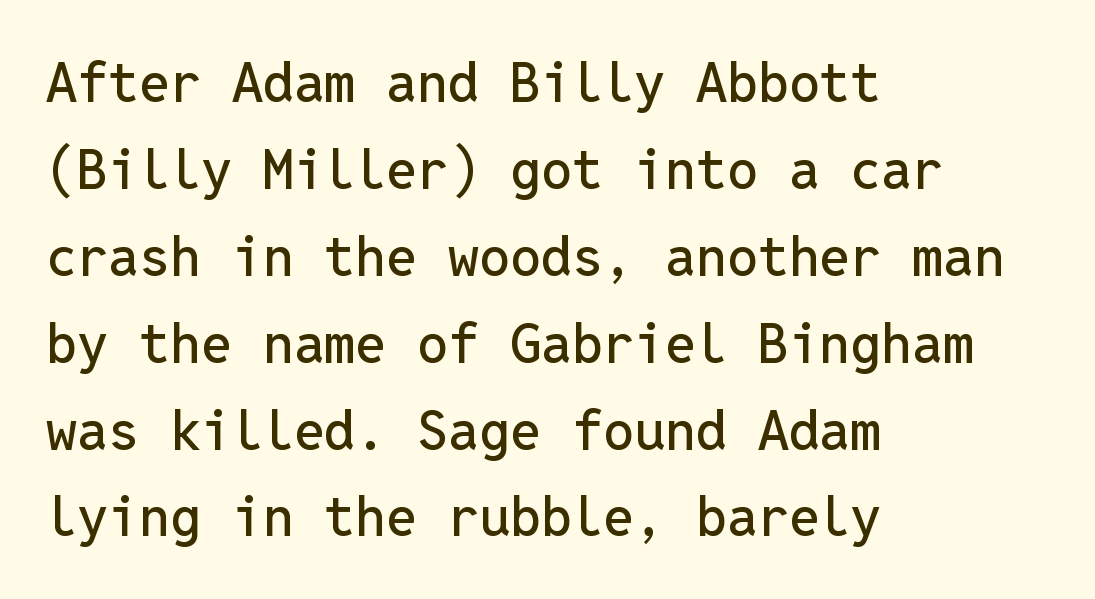
Serif or sans? Sans — the stroke terminals are bare. How would I describe the line gaps? Plain and ordinary. A typesetter would call this monospace, since all characters share one set width. Each row of text sits above clean, open space.
